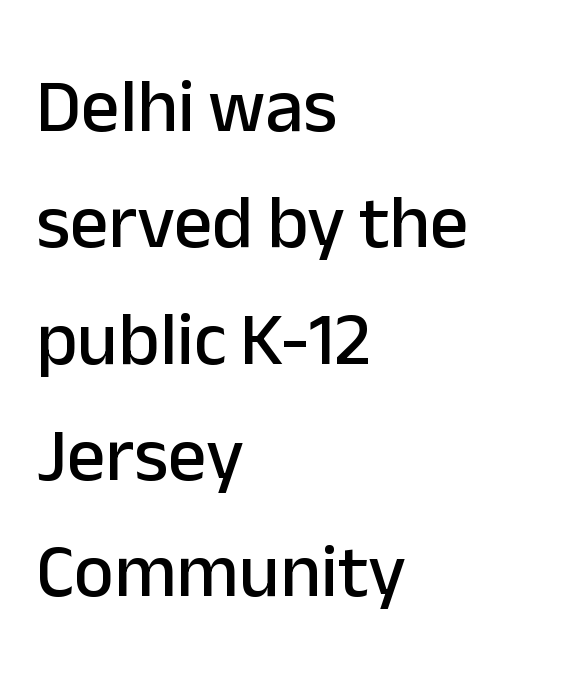
Has an underline been added? It has not. The rendering shows plain stroke endings on the letterforms — a sans-serif design. Vertical strokes here are truly vertical. The rendering uses natural spacing where letterforms have individual widths. There is no visible air inserted between adjacent glyphs. Each new line begins a customary step beneath the previous one.
